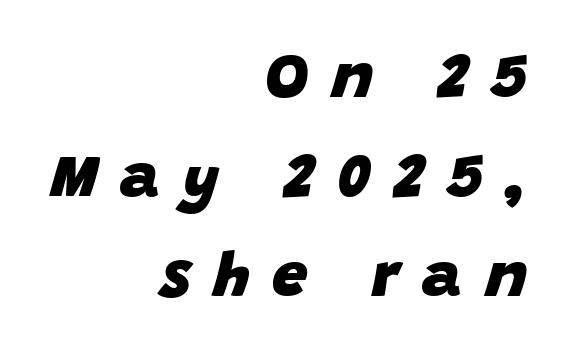
The image shows 63 px heavy type, italic (leaning right); set right-aligned, normal line spacing (1.58x), unusually wide letter spacing (+0.36 em), not underlined; low stroke contrast and a large x-height.
